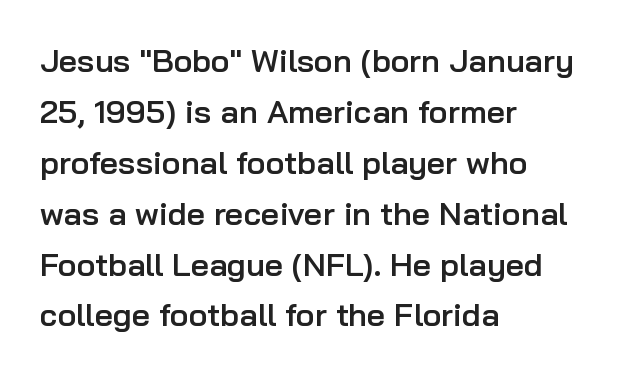
The type is set solid horizontally, with unmodified tracking. Layout note: lines flush left. I'd call this a sans setting — the letters go barefoot. These lines were composed using upright roman letters. Rows of type keep a routine distance in the vertical direction. Letters rest on an invisible, unmarked baseline.
